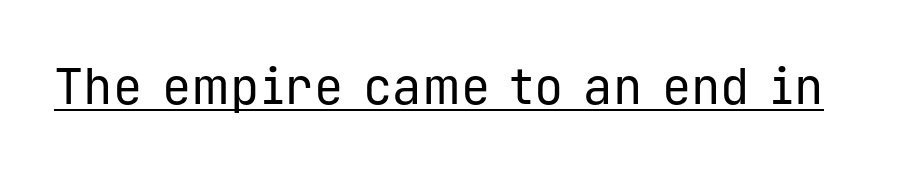
{"serif": "no", "italic": "no", "bold": "no", "weight": "regular", "width": "normal", "stroke_contrast": "low", "x_height": "medium", "monospaced": "yes", "underline": "yes", "letter_spacing": "normal", "letter_spacing_em": 0.0, "glyph_px": 49}
